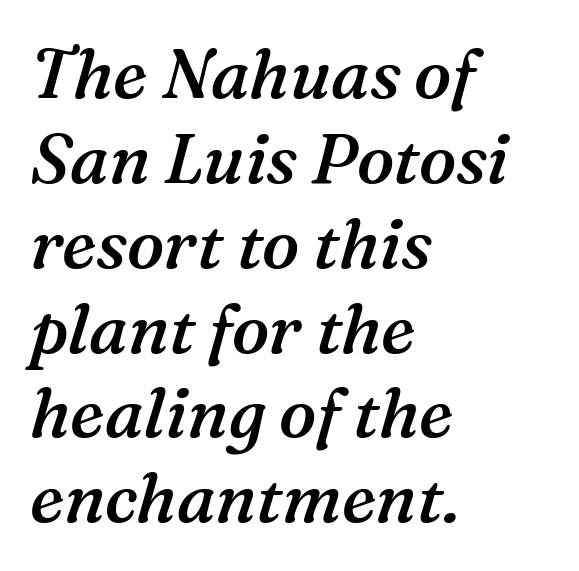
Q: Is the text bold? A: Semi-bold.
Q: Is the text italic (slanted)? A: Yes, it leans right by about 16 degrees.
Q: Is the typeface a serif or a sans-serif typeface? A: Serif.
Q: Is the text underlined? A: No.
Q: How is the paragraph aligned? A: Left-aligned.
Q: Is the spacing between letters normal or unusually wide? A: Normal.
Q: Width (condensed, normal, or wide)? A: Normal.
Q: Stroke contrast? A: Medium.
Q: x-height? A: Medium.
Q: Monospaced? A: No.
